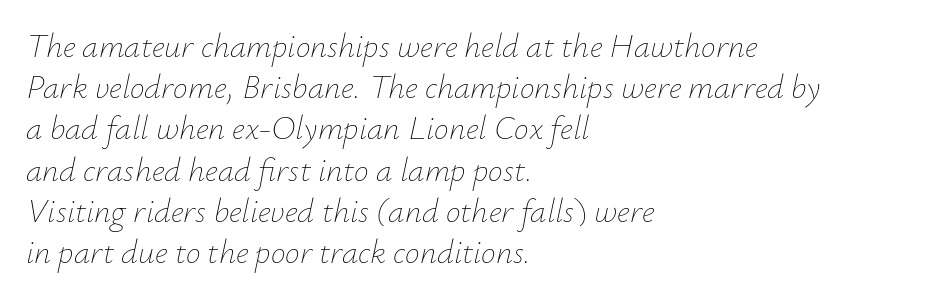
The whole block is typeset with a tilt. Letters have the restrained weight of plain body copy at most. Layout note: lines flush left. You could not count columns in this text — the font is proportionally spaced.
